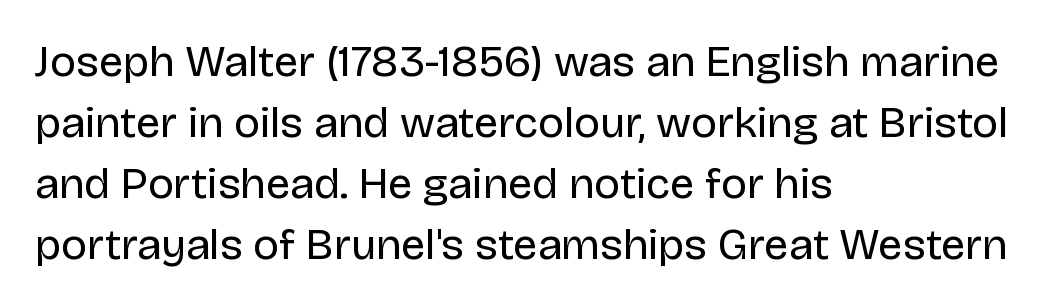
Plain, unruled lines of type. The passage shown is typed in a proportional face where columns would drift. One glance says typical: line gaps are just what's usual. The gaps between neighbouring characters are ordinary and unremarkable. You can tell from the bare stems that sans-serif type was used. This is not heavy type; no bold has been used.
